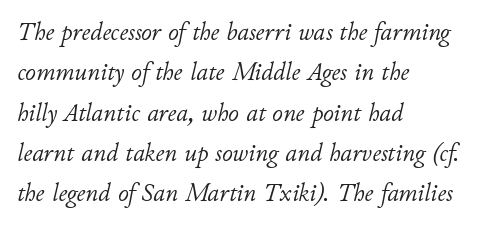
Q: Is the text bold? A: No.
Q: Is the text italic (slanted)? A: Yes, it leans right by about 11 degrees.
Q: Is the text underlined? A: No.
Q: How is the paragraph aligned? A: Left-aligned.
Q: Is the spacing between letters normal or unusually wide? A: Normal.
Q: Is the spacing between lines tight, normal or loose? A: Normal.
